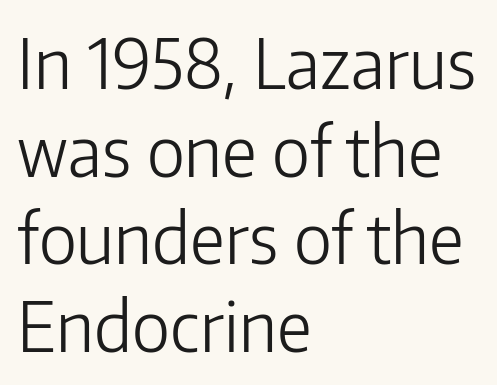
The type is set solid horizontally, with unmodified tracking. Ordinary non-slanted type is in use. The cut favours lightness, reaching ordinary text weight at its darkest. One glance says typical: line gaps are just what's usual. Does the copy run flush right? No — it runs flush left. Letters rest on an invisible, unmarked baseline.
